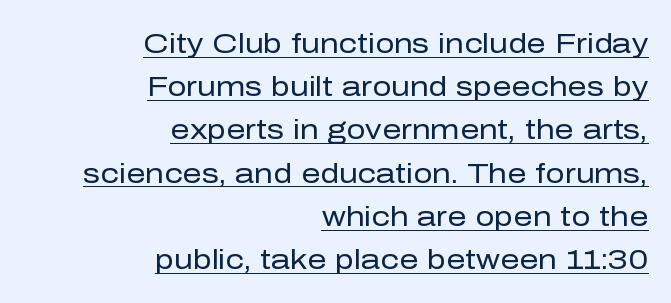
The image shows 27 px text type, upright; set right-aligned, normal line spacing (1.6x), normal letter spacing, underlined.
